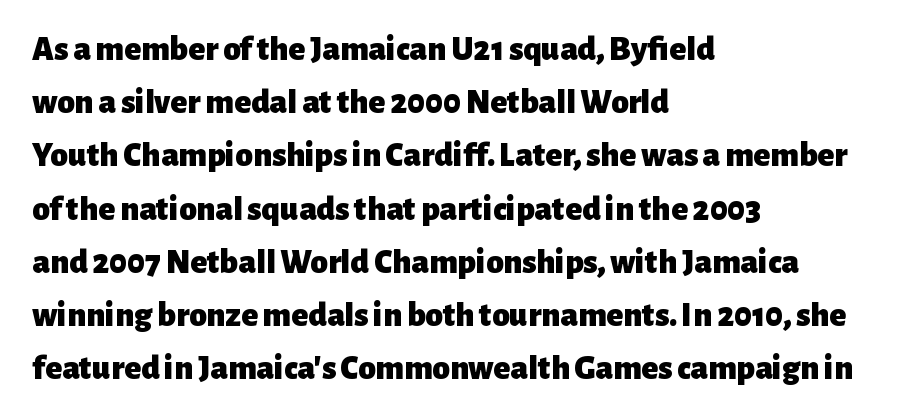
{"serif": "no", "italic": "no", "bold": "yes", "weight": "heavy", "width": "normal", "stroke_contrast": "low", "x_height": "medium", "monospaced": "no", "underline": "no", "align": "left", "line_spacing": "normal", "line_spacing_ratio": 1.52, "letter_spacing": "normal", "letter_spacing_em": 0.0, "glyph_px": 35}
